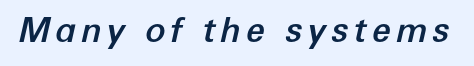
Notice how the stems are inclined rather than vertical — that's the hallmark of italics. These lines are rendered in a variable-pitch font. Each row of text sits above clean, open space.
